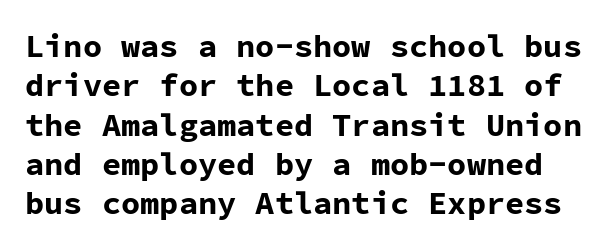
{"serif": "no", "italic": "no", "bold": "yes", "weight": "bold", "width": "normal", "stroke_contrast": "low", "x_height": "medium", "monospaced": "yes", "underline": "no", "line_spacing_ratio": 1.23, "letter_spacing": "normal", "letter_spacing_em": 0.0, "glyph_px": 32}
